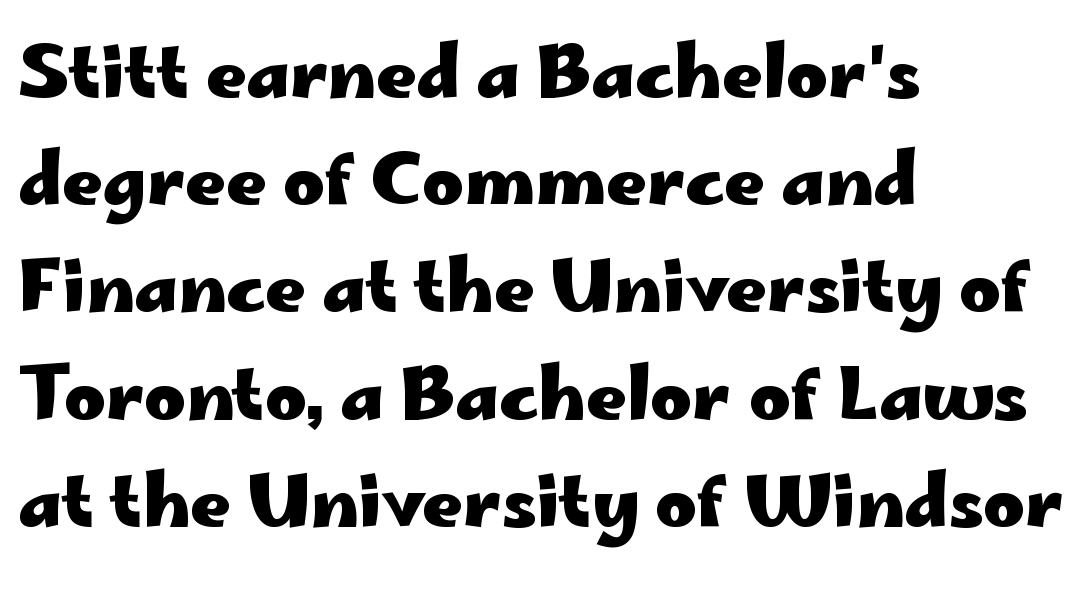
The lines in this sample share a left origin and differ only in where they stop. Look at the bottom of the vertical strokes: they stop flat, with no serifs. Look at the tracking — it's just the regular setting, nothing added. Every letter is thick-stroked: bold, no question. Quick note: not italic, upright. Quick note: underline off.
